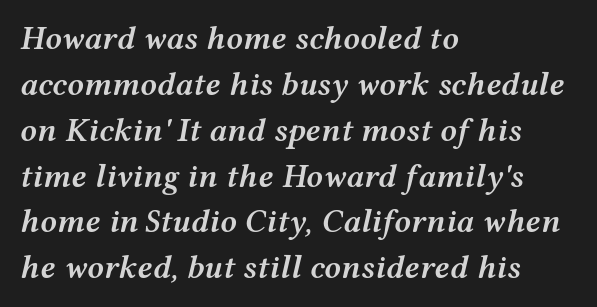
Q: Is the text bold? A: Semi-bold.
Q: Is the text italic (slanted)? A: Yes, it leans right by about 12 degrees.
Q: Is the text underlined? A: No.
Q: How is the paragraph aligned? A: Left-aligned.
Q: Is the spacing between letters normal or unusually wide? A: Normal.
Q: Is the spacing between lines tight, normal or loose? A: Normal.
Q: Width (condensed, normal, or wide)? A: Wide.
Q: Stroke contrast? A: Medium.
Q: x-height? A: Medium.
Q: Monospaced? A: No.
